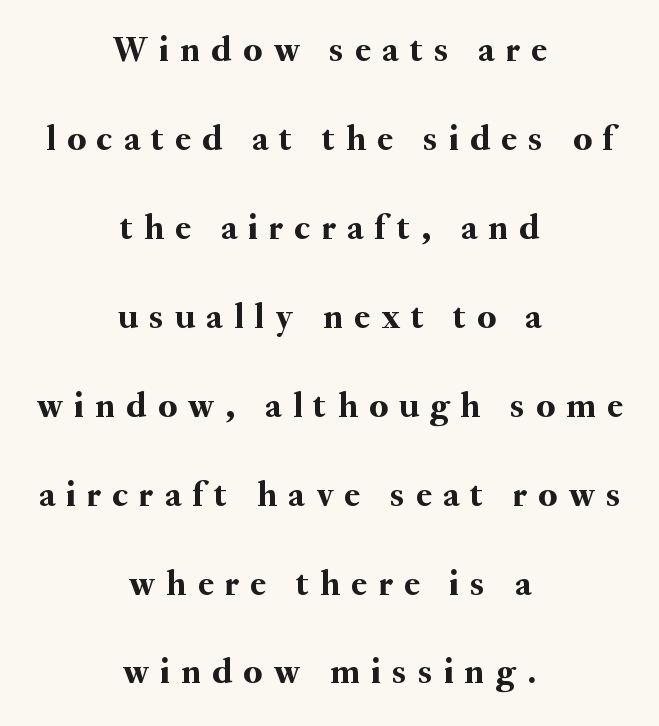
Q: Is the text italic (slanted)? A: No, it is upright.
Q: Is the typeface a serif or a sans-serif typeface? A: Serif.
Q: Is the text underlined? A: No.
Q: How is the paragraph aligned? A: Centered.
Q: Is the spacing between letters normal or unusually wide? A: Unusually wide.
Q: Is the spacing between lines tight, normal or loose? A: Loose.
Q: Width (condensed, normal, or wide)? A: Normal.
Q: Stroke contrast? A: Medium.
Q: x-height? A: Small.
Q: Monospaced? A: No.
